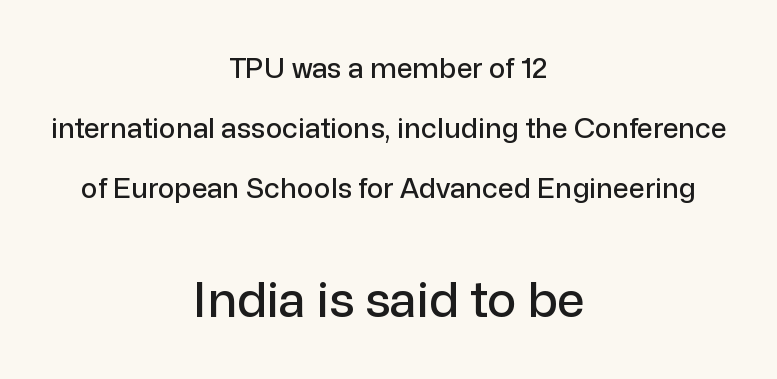
The image shows 49 px sans-serif type, upright; set centered, loose line spacing (2.14x), normal letter spacing, not underlined; the second (bottom) block is 1.75x larger; low stroke contrast and a medium x-height.
